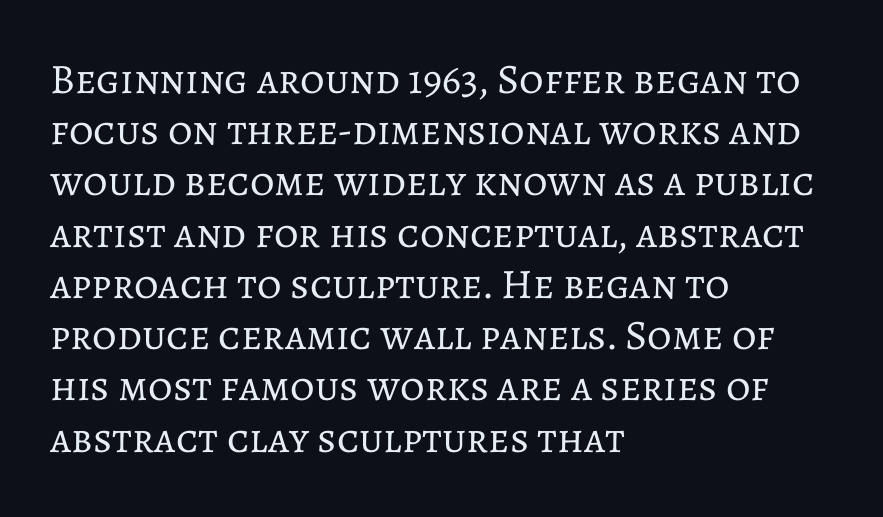
Q: Is the text bold? A: No.
Q: Is the text italic (slanted)? A: No, it is upright.
Q: Is the text underlined? A: No.
Q: How is the paragraph aligned? A: Left-aligned.
Q: Is the spacing between letters normal or unusually wide? A: Normal.
Q: Width (condensed, normal, or wide)? A: Normal.
Q: Stroke contrast? A: Low.
Q: x-height? A: Medium.
Q: Monospaced? A: No.
